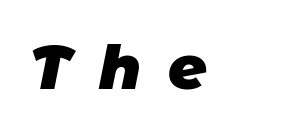
{"serif": "no", "bold": "yes", "weight": "heavy", "width": "normal", "stroke_contrast": "low", "x_height": "large", "monospaced": "no", "underline": "no", "letter_spacing": "wide", "letter_spacing_em": 0.46, "glyph_px": 60}
